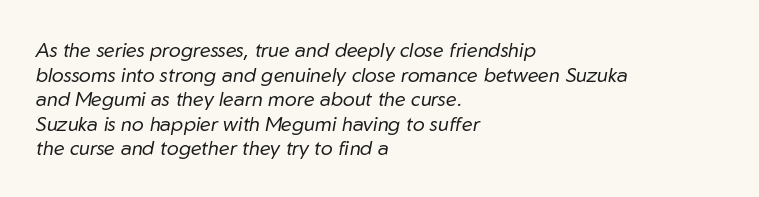
The image shows 20 px text type, italic (leaning right); set left-aligned, line spacing 1.23x, normal letter spacing, not underlined.
